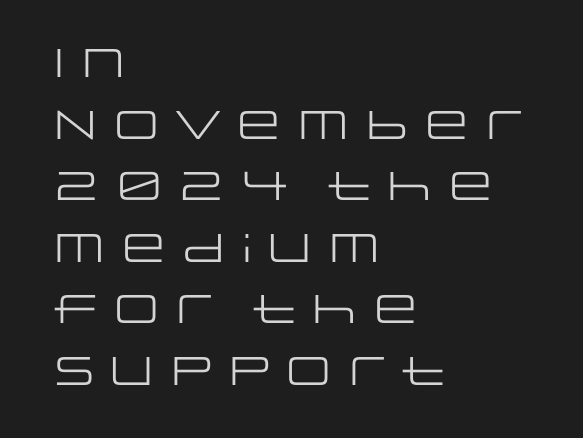
{"serif": "no", "italic": "no", "bold": "no", "weight": "regular", "width": "wide", "stroke_contrast": "low", "x_height": "large", "monospaced": "no", "underline": "no", "align": "left", "line_spacing": "normal", "line_spacing_ratio": 1.54, "letter_spacing": "normal", "letter_spacing_em": 0.0, "glyph_px": 40}
